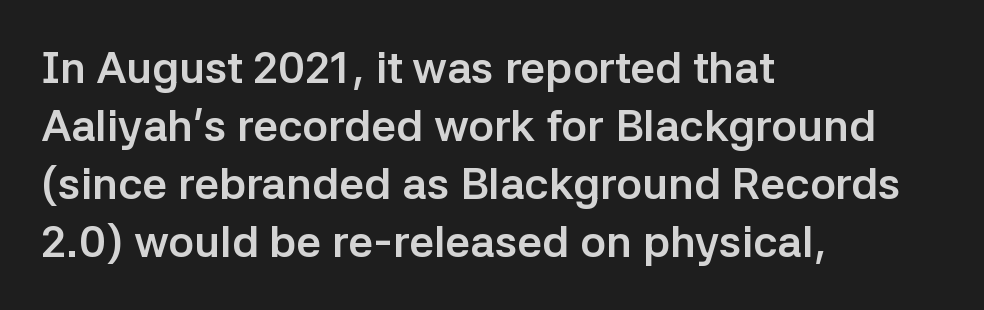
Visually the block forms a straight wall on the left and a jagged coastline on the right. The rows are spaced the way most documents space them. Every character sits straight up, as roman type does. The typesetting leans heavy: a genuine bold.
